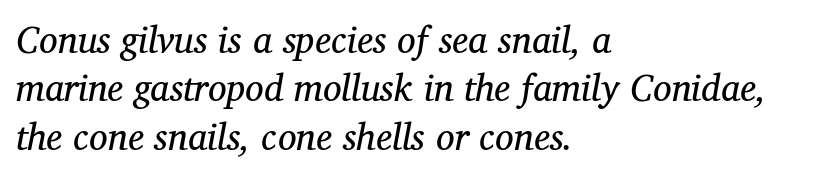
{"serif": "yes", "italic": "yes", "lean": "right", "slant_degrees": 12, "bold": "no", "weight": "regular", "width": "normal", "stroke_contrast": "medium", "x_height": "medium", "monospaced": "no", "underline": "no", "align": "left", "line_spacing": "normal", "line_spacing_ratio": 1.31, "letter_spacing": "normal", "letter_spacing_em": 0.0, "glyph_px": 37}
